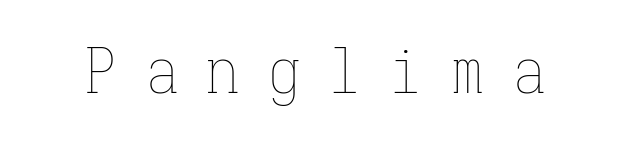
The type sits square on the baseline with zero lean. Every character here occupies the same horizontal width, giving the sample a typewriter-like rhythm. Heft: none added — not bold. Any mark beneath the type? The region is blank.
